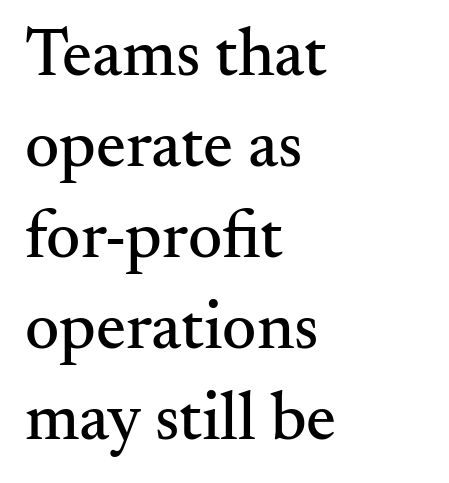
The image shows 67 px serif type, upright; set left-aligned, normal line spacing (1.36x), normal letter spacing, not underlined; medium stroke contrast and a small x-height.
